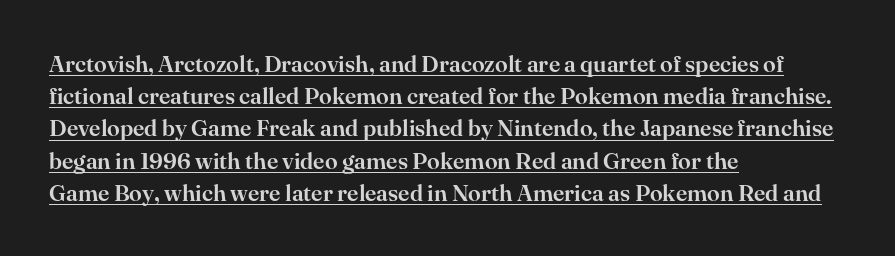
{"italic": "no", "underline": "yes", "align": "left", "line_spacing": "normal", "line_spacing_ratio": 1.4, "letter_spacing": "normal", "letter_spacing_em": 0.0, "glyph_px": 23}
